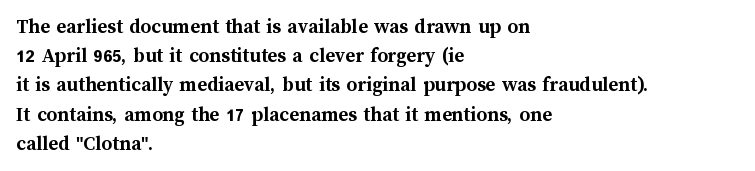
The image shows 21 px bold type, upright; set left-aligned, normal line spacing (1.39x), normal letter spacing, not underlined.
